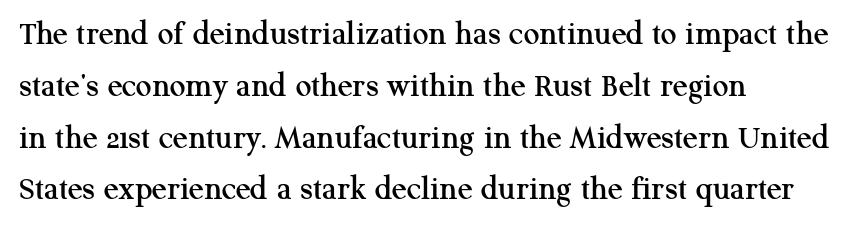
Each letter keeps its own natural width here, so spacing adapts to shape. Descenders are the only things crossing below the line. The line-height multiplier appears to be the usual default. It's the straight-up-and-down kind of type. The rendering shows small feet on the letterforms — a serif design. This sample is left-justified, so line endings fall wherever the words run out.
